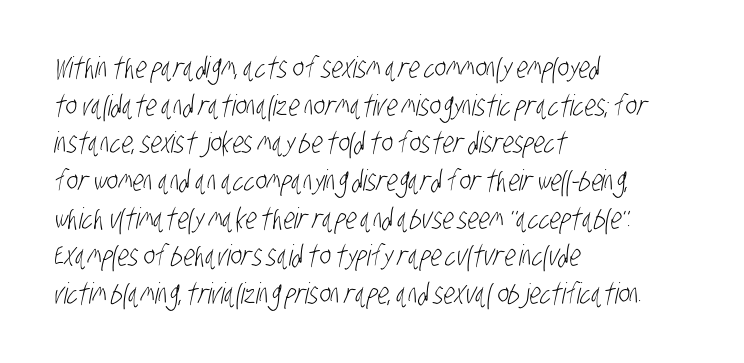
The image shows 29 px light, condensed sans-serif type; set left-aligned, normal line spacing (1.3x), normal letter spacing, not underlined; low stroke contrast and a large x-height.
